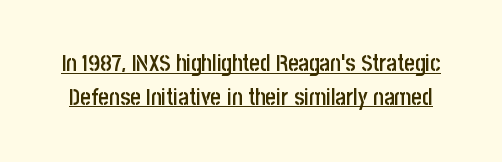
The image shows 23 px text type, upright; set normal line spacing (1.47x), normal letter spacing, underlined.
